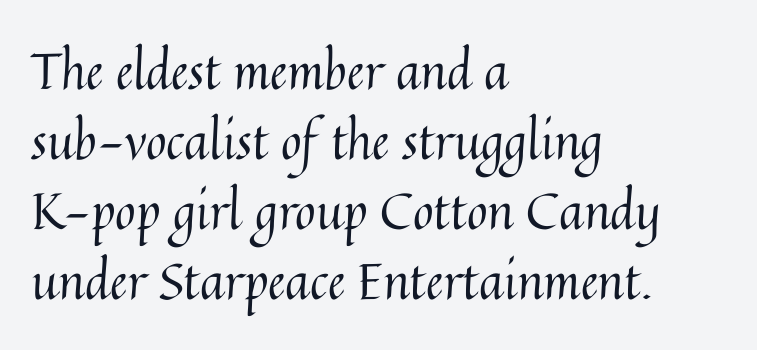
The strokes carry an ordinary text weight at most. Nothing unusual about the tracking: characters are spaced as the font intends. Whoever set this chose a conventional vertical rhythm. The area under the type is left untouched. In CSS terms this would be text-align: left.
